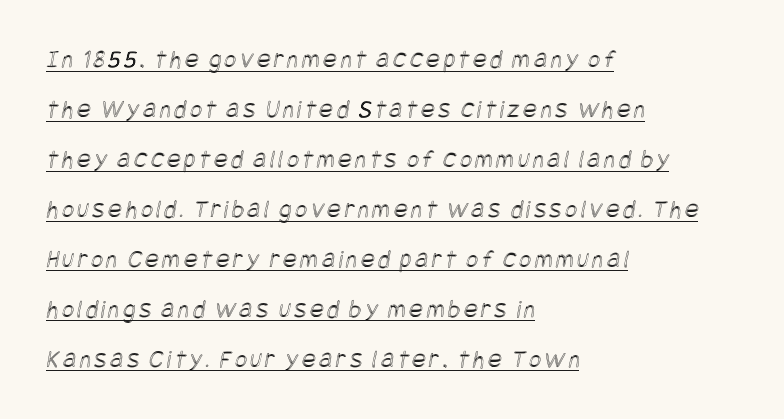
Q: Is the text underlined? A: Yes.
Q: How is the paragraph aligned? A: Left-aligned.
Q: Is the spacing between lines tight, normal or loose? A: Loose.
